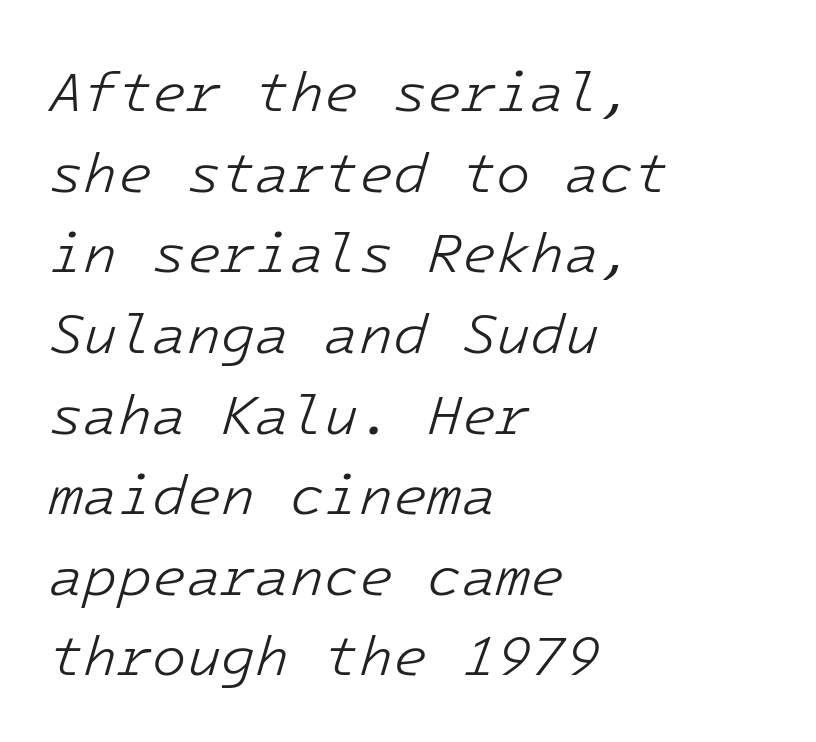
Q: Is the text bold? A: No.
Q: Is the text italic (slanted)? A: Yes, it leans right by about 16 degrees.
Q: Is the text underlined? A: No.
Q: How is the paragraph aligned? A: Left-aligned.
Q: Is the spacing between letters normal or unusually wide? A: Normal.
Q: Is the spacing between lines tight, normal or loose? A: Normal.
Q: Width (condensed, normal, or wide)? A: Normal.
Q: Stroke contrast? A: Low.
Q: x-height? A: Medium.
Q: Monospaced? A: Yes.
